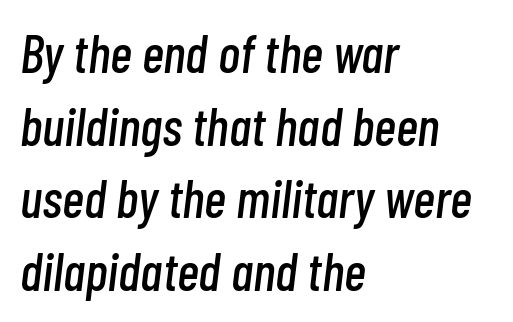
Q: Is the text italic (slanted)? A: Yes, it leans right by about 7 degrees.
Q: Is the text underlined? A: No.
Q: How is the paragraph aligned? A: Left-aligned.
Q: Is the spacing between letters normal or unusually wide? A: Normal.
Q: Is the spacing between lines tight, normal or loose? A: Normal.
Q: Width (condensed, normal, or wide)? A: Condensed.
Q: Stroke contrast? A: Low.
Q: x-height? A: Medium.
Q: Monospaced? A: No.
